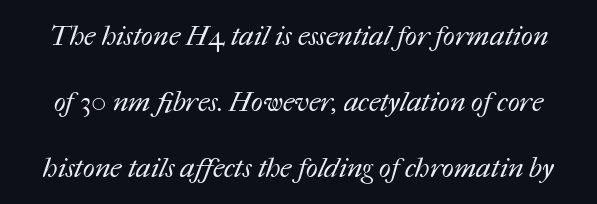
{"bold": "no", "weight": "regular", "width": "normal", "stroke_contrast": "medium", "x_height": "medium", "monospaced": "no", "underline": "no", "line_spacing": "loose", "line_spacing_ratio": 2.35, "letter_spacing": "normal", "letter_spacing_em": 0.0, "glyph_px": 28}
